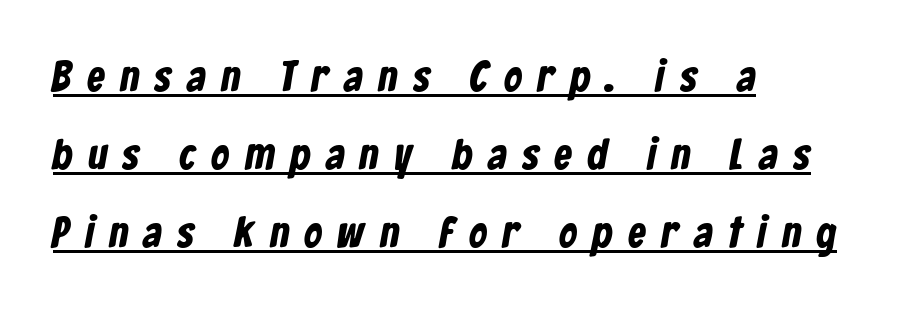
The face used here is a sans, in the tradition of grotesques and geometrics. What weight is shown? A full bold with thick strokes. The horizontal fit of the characters is loose and conspicuously gappy. These lines stack with their left ends in a neat column. The rendering uses natural spacing where letterforms have individual widths. This sample carries an underscore along the baseline area.
